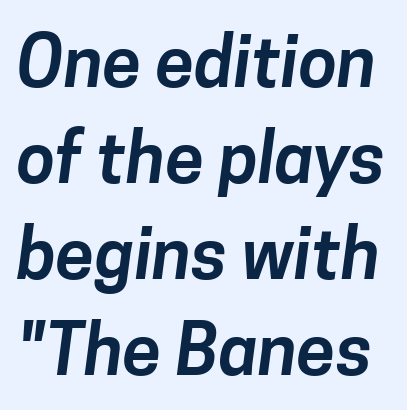
{"serif": "no", "width": "normal", "stroke_contrast": "low", "x_height": "medium", "monospaced": "no", "underline": "no", "line_spacing": "normal", "line_spacing_ratio": 1.37, "letter_spacing": "normal", "letter_spacing_em": 0.0, "glyph_px": 70}
